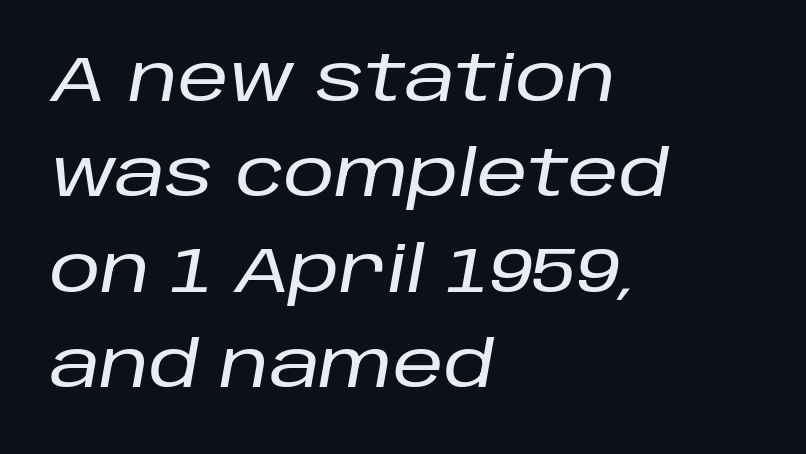
The image shows 64 px text type, italic (leaning right); set left-aligned, normal line spacing (1.49x), normal letter spacing, not underlined; low stroke contrast and a large x-height.
